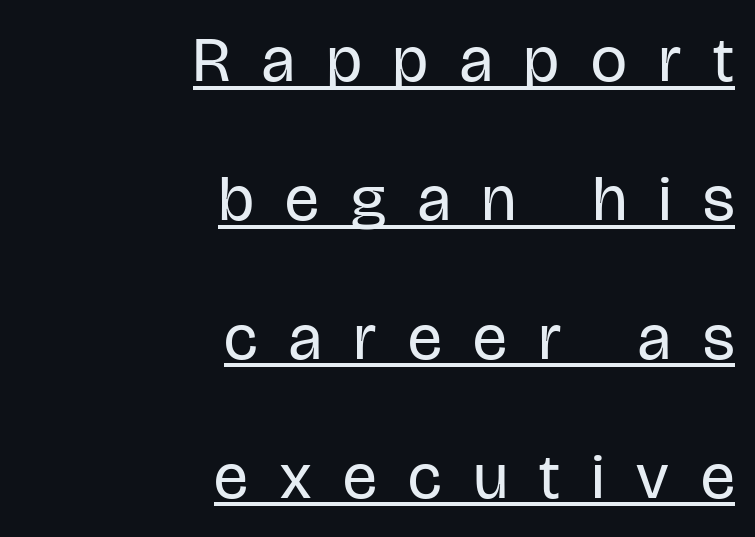
Think standard paragraph weight, or any step lighter than that. The paragraph shown leans on its right margin. The face used here is rendered with a markedly widened letterfit. This sample carries an underscore along the baseline area. This is the regular roman posture of the typeface.
